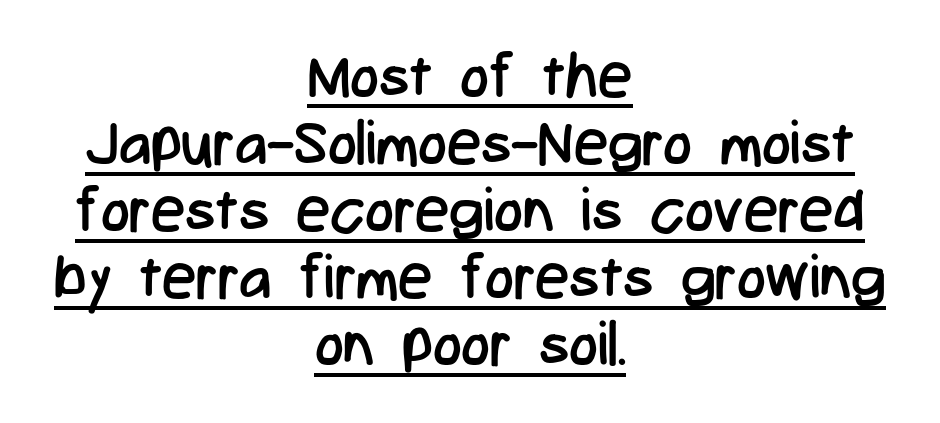
Q: Is the text bold? A: No.
Q: Is the text italic (slanted)? A: No, it is upright.
Q: Is the typeface a serif or a sans-serif typeface? A: Sans-serif.
Q: Is the text underlined? A: Yes.
Q: How is the paragraph aligned? A: Centered.
Q: Is the spacing between letters normal or unusually wide? A: Normal.
Q: Is the spacing between lines tight, normal or loose? A: Tight.
Q: Width (condensed, normal, or wide)? A: Condensed.
Q: Stroke contrast? A: Low.
Q: x-height? A: Medium.
Q: Monospaced? A: No.
